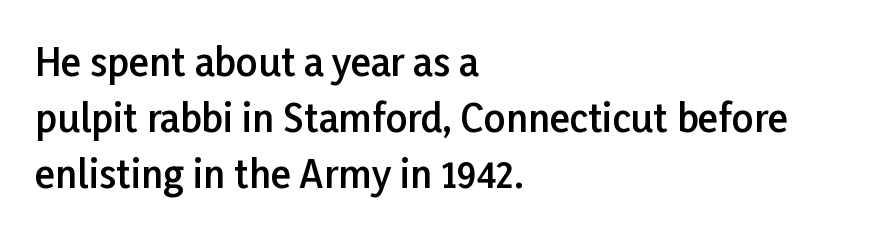
Does the leading feel generous? No, just average. Tracking here is standard; glyphs follow each other at the usual distance. Font category for this specimen: sans-serif. It's the straight-up-and-down kind of type. Do the characters align in a grid? No, the font is proportional.
